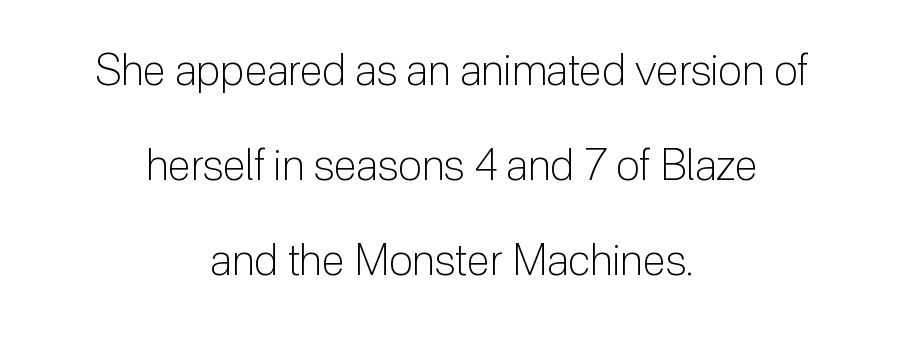
The image shows 43 px light sans-serif type, upright; set centered, loose line spacing (2.21x), normal letter spacing, not underlined; low stroke contrast and a medium x-height.
